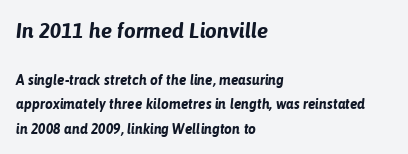
The image shows 21 px bold type, italic (leaning right); set left-aligned, line spacing 1.75x, normal letter spacing, not underlined; the first (top) block is 1.5x larger.
